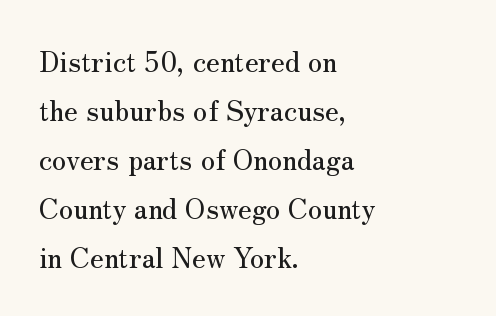
The image shows 28 px serif type, upright; set left-aligned, line spacing 1.75x, normal letter spacing, not underlined; medium stroke contrast and a small x-height.
